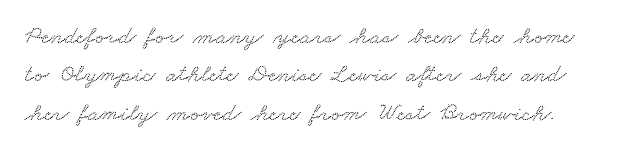
Q: Is the text underlined? A: No.
Q: Is the spacing between letters normal or unusually wide? A: Normal.
Q: Is the spacing between lines tight, normal or loose? A: Normal.
